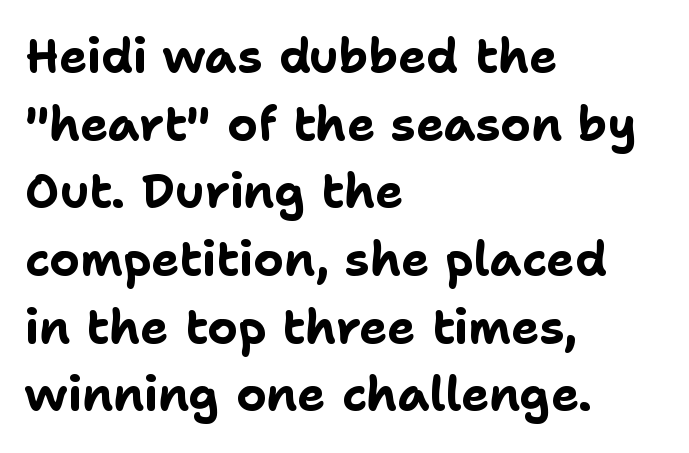
{"serif": "no", "italic": "no", "bold": "yes", "weight": "bold", "width": "normal", "stroke_contrast": "low", "x_height": "medium", "monospaced": "no", "underline": "no", "align": "left", "line_spacing": "normal", "line_spacing_ratio": 1.44, "letter_spacing": "normal", "letter_spacing_em": 0.0, "glyph_px": 47}
